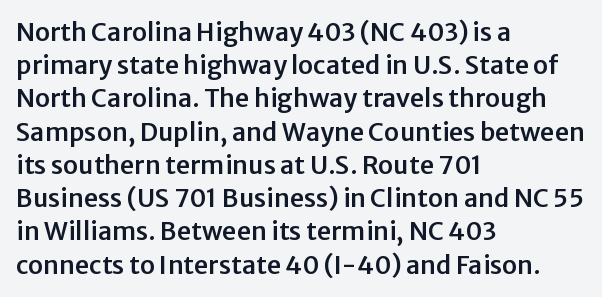
Q: Is the text italic (slanted)? A: No, it is upright.
Q: Is the text underlined? A: No.
Q: How is the paragraph aligned? A: Left-aligned.
Q: Is the spacing between letters normal or unusually wide? A: Normal.
Q: Is the spacing between lines tight, normal or loose? A: Normal.
